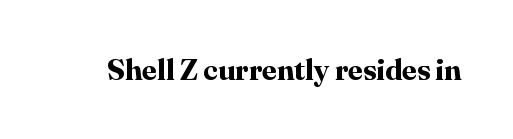
The image shows 29 px bold serif type, upright; set normal letter spacing, not underlined; high stroke contrast and a medium x-height.
